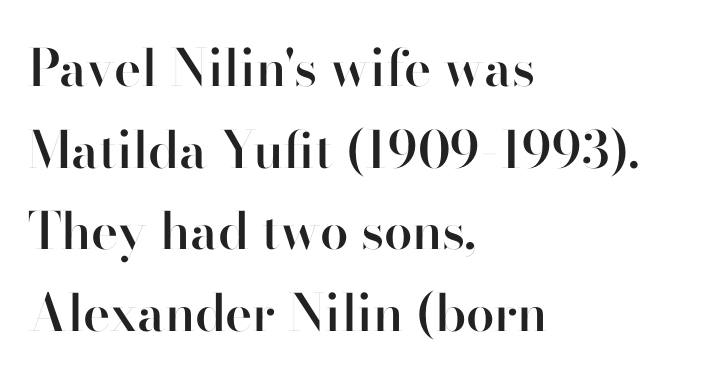
Q: Is the text bold? A: Semi-bold.
Q: Is the text italic (slanted)? A: No, it is upright.
Q: Is the typeface a serif or a sans-serif typeface? A: Sans-serif.
Q: Is the text underlined? A: No.
Q: How is the paragraph aligned? A: Left-aligned.
Q: Is the spacing between letters normal or unusually wide? A: Normal.
Q: Is the spacing between lines tight, normal or loose? A: Normal.
Q: Width (condensed, normal, or wide)? A: Normal.
Q: Stroke contrast? A: High.
Q: x-height? A: Small.
Q: Monospaced? A: No.
